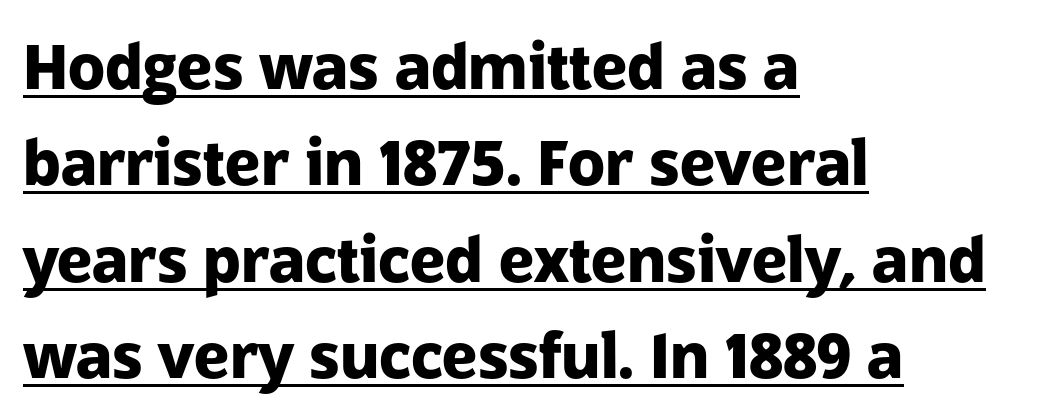
Serifs: no, the terminals of the letterforms are clean. Notice how descenders clear the ascenders below comfortably — that's standard leading. Varying glyph widths throughout — classic text-font behaviour. One-word summary of the alignment: left.
